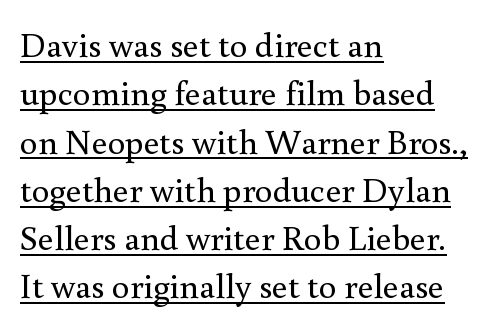
The space between consecutive lines is moderate. The rendering uses the underline text-decoration. Caption: face not bold, strokes unweighted. Character widths vary here, with narrow letters taking less room than wide ones. Alignment: flush left. This sample uses an upright cut, with every glyph sitting square on the baseline.
